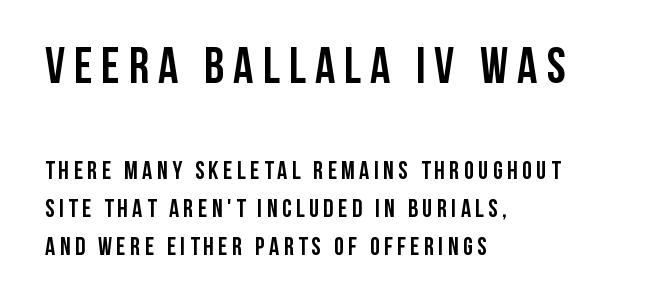
{"serif": "no", "italic": "no", "bold": "yes", "weight": "semibold", "width": "condensed", "stroke_contrast": "low", "x_height": "large", "monospaced": "no", "underline": "no", "align": "left", "line_spacing": "normal", "line_spacing_ratio": 1.51, "larger_block": "first", "size_ratio": 2.0, "glyph_px": 50}
